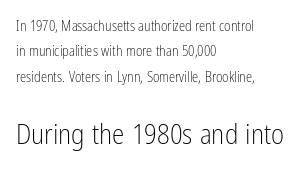
{"serif": "no", "italic": "no", "bold": "no", "weight": "light", "width": "condensed", "stroke_contrast": "low", "x_height": "medium", "monospaced": "no", "underline": "no", "align": "left", "line_spacing_ratio": 1.81, "letter_spacing": "normal", "letter_spacing_em": 0.0, "larger_block": "second", "size_ratio": 2.0, "glyph_px": 28}
